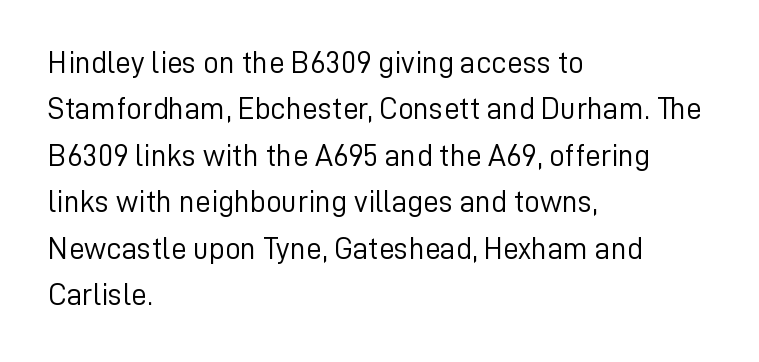
Honestly, the row spacing looks completely unremarkable. Just letters on the line, the space beneath them empty. These lines are composed in type without serifs. Every character sits straight up, as roman type does. Layout note: lines flush left. On a weight scale, this lands at 450 or below.
